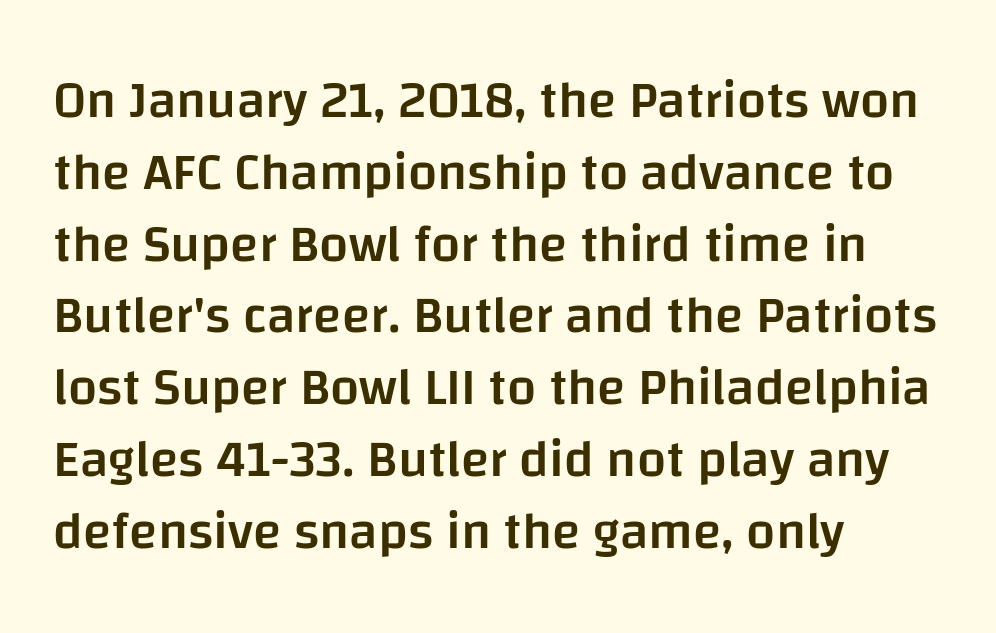
Tall strokes in this sample are plumb rather than angled. Is this a fixed-width face? No — the glyphs have proportional, varying widths. The rendering shows plain stroke endings on the letterforms — a sans-serif design. I'd describe the lettering as semibold — firm but not a full bold.
